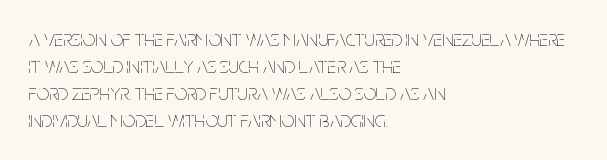
Honestly, the letter spacing is just normal — you wouldn't notice it. A student would call this left alignment; a typographer would say flush left, rag right. The font sits on the lighter half of the weight spectrum, regular included. Just letters on the line, the space beneath them empty.
